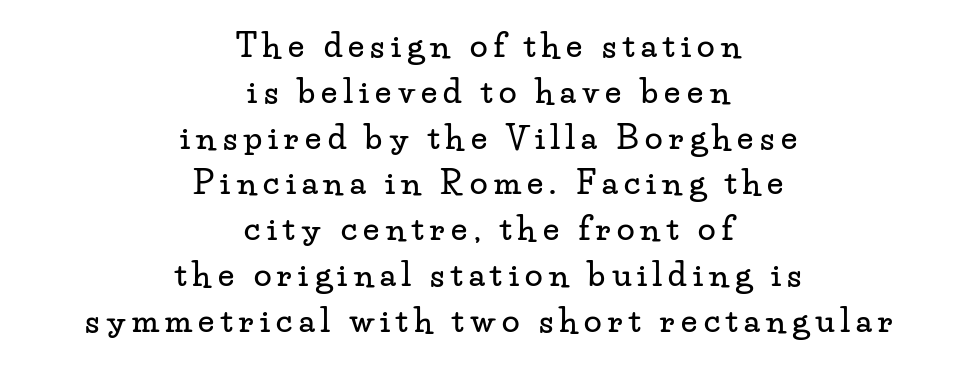
{"serif": "yes", "italic": "no", "width": "wide", "stroke_contrast": "low", "x_height": "small", "monospaced": "no", "underline": "no", "align": "center", "line_spacing": "normal", "line_spacing_ratio": 1.43, "letter_spacing": "wide", "letter_spacing_em": 0.2, "glyph_px": 32}
